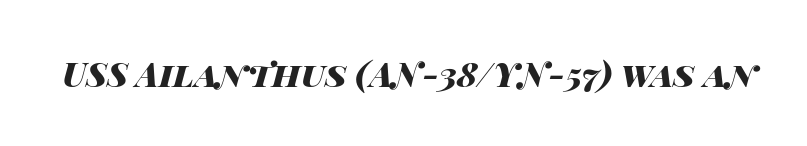
{"italic": "yes", "lean": "right", "slant_degrees": 14, "bold": "yes", "weight": "heavy", "width": "wide", "stroke_contrast": "high", "x_height": "large", "monospaced": "no", "underline": "no", "letter_spacing": "normal", "letter_spacing_em": 0.0, "glyph_px": 34}
